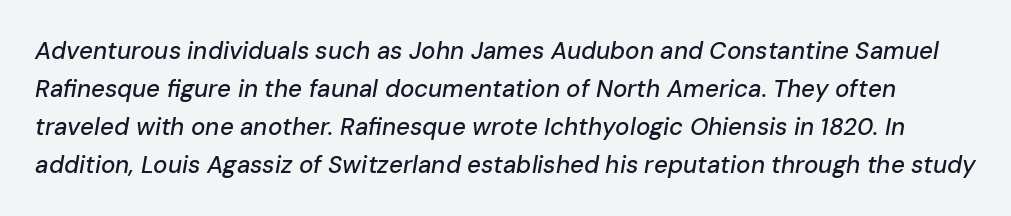
Q: Is the text italic (slanted)? A: Yes, it leans right by about 10 degrees.
Q: Is the text underlined? A: No.
Q: Is the spacing between letters normal or unusually wide? A: Normal.
Q: Is the spacing between lines tight, normal or loose? A: Normal.
